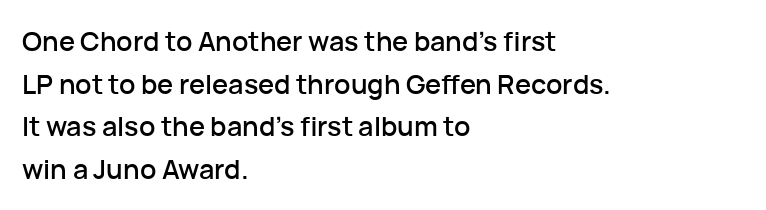
The image shows 27 px text type, upright; set left-aligned, normal line spacing (1.58x), normal letter spacing, not underlined.
